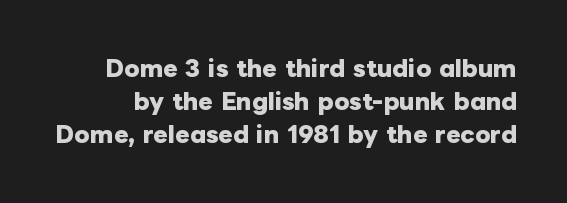
The image shows 22 px bold type, upright; set normal line spacing (1.49x), normal letter spacing, not underlined.
